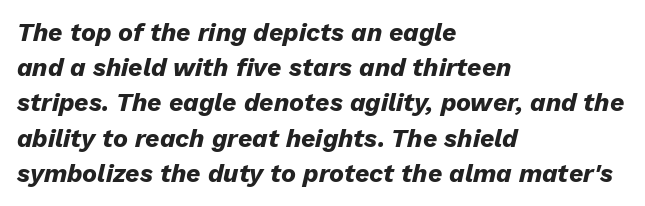
{"italic": "yes", "lean": "right", "slant_degrees": 13, "bold": "yes", "underline": "no", "align": "left", "line_spacing": "normal", "line_spacing_ratio": 1.41, "letter_spacing": "normal", "letter_spacing_em": 0.0, "glyph_px": 25}
